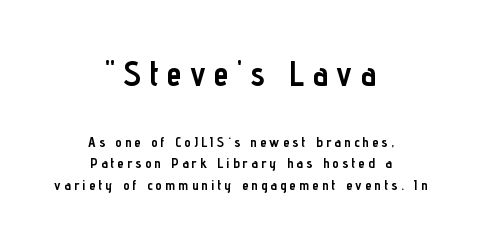
Between these two stacked blocks, the higher one wins on size. The line texture is sparse and dotted thanks to wide tracking. One glance says typical: line gaps are just what's usual. The paragraph shown floats in the horizontal middle. The axis of the letterforms is exactly vertical.
